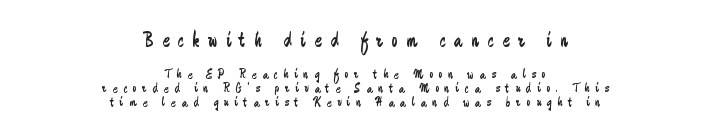
The image shows 21 px text type; set centered, tight line spacing (0.98x), unusually wide letter spacing (+0.42 em), not underlined; the first (top) block is 1.5x larger.
